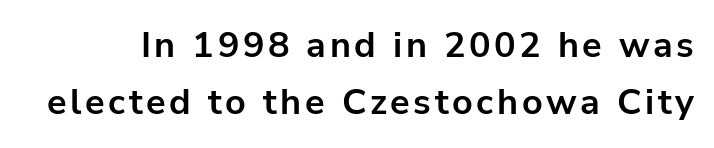
Q: Is the text bold? A: Yes.
Q: Is the text italic (slanted)? A: No, it is upright.
Q: Is the typeface a serif or a sans-serif typeface? A: Sans-serif.
Q: Is the text underlined? A: No.
Q: Is the spacing between lines tight, normal or loose? A: Normal.
Q: Width (condensed, normal, or wide)? A: Normal.
Q: Stroke contrast? A: Low.
Q: x-height? A: Medium.
Q: Monospaced? A: No.
